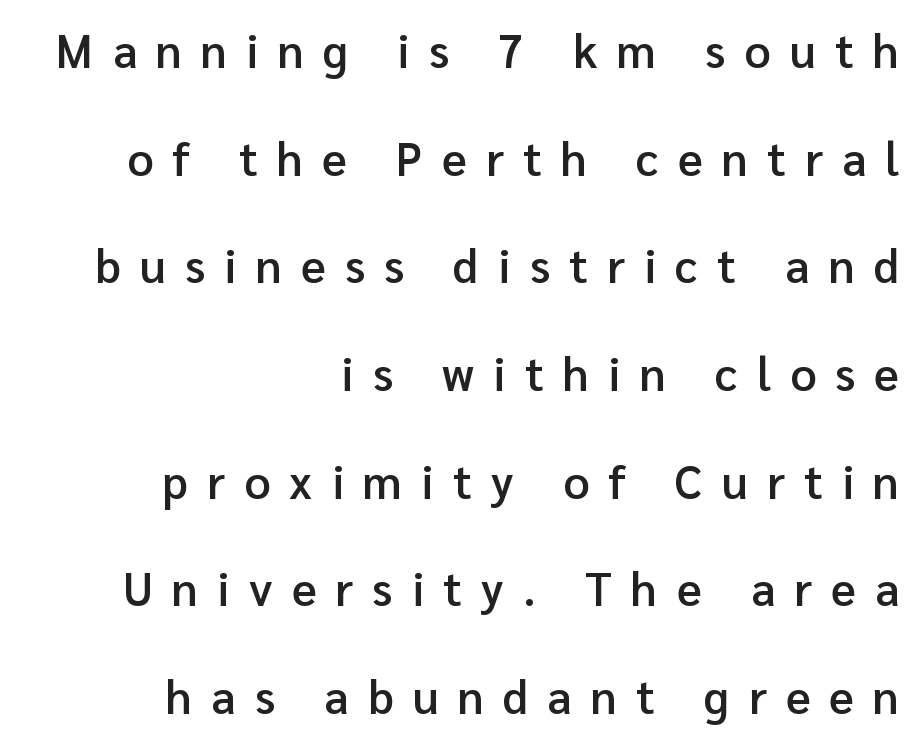
Q: Is the text bold? A: Semi-bold.
Q: Is the text italic (slanted)? A: No, it is upright.
Q: Is the typeface a serif or a sans-serif typeface? A: Sans-serif.
Q: Is the text underlined? A: No.
Q: How is the paragraph aligned? A: Right-aligned.
Q: Is the spacing between letters normal or unusually wide? A: Unusually wide.
Q: Is the spacing between lines tight, normal or loose? A: Loose.
Q: Width (condensed, normal, or wide)? A: Normal.
Q: Stroke contrast? A: Low.
Q: x-height? A: Medium.
Q: Monospaced? A: No.
